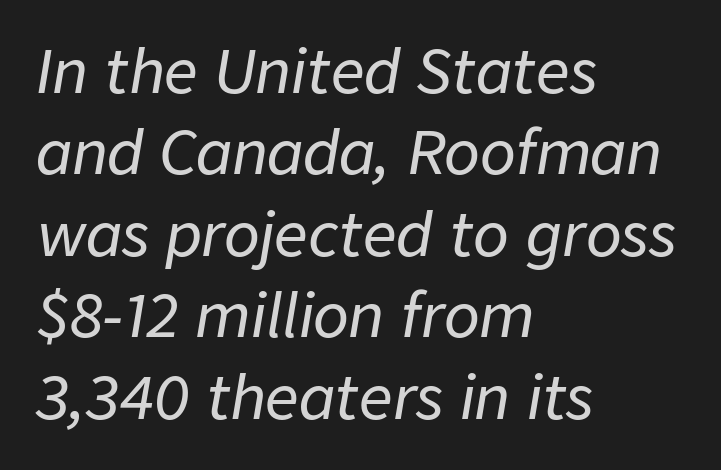
{"italic": "yes", "lean": "right", "slant_degrees": 9, "width": "normal", "stroke_contrast": "low", "x_height": "medium", "monospaced": "no", "underline": "no", "align": "left", "line_spacing": "normal", "line_spacing_ratio": 1.38, "letter_spacing": "normal", "letter_spacing_em": 0.0, "glyph_px": 59}
